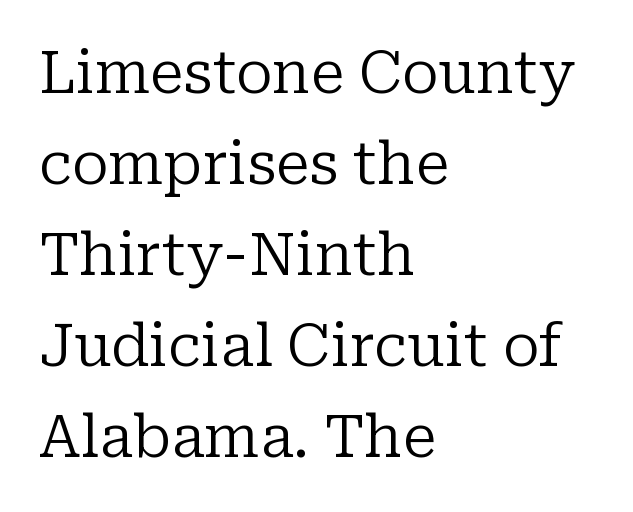
Is the block centered? No — it sits flush against the left margin. Character widths vary here, with narrow letters taking less room than wide ones. Typographically, this falls in the serif category. The baseline area is clear. Nothing unusual about the tracking: characters are spaced as the font intends.
